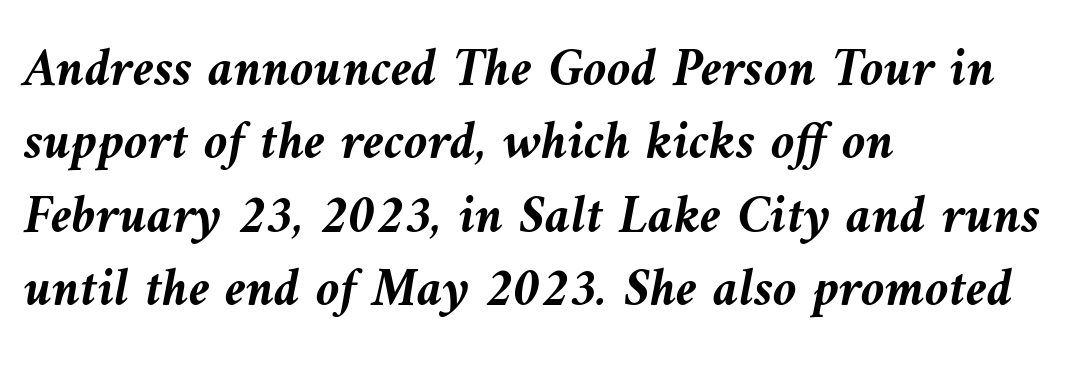
Compared with typical body copy, the letter spacing here is the same. The specimen omits any rule beneath the text block's lines. Compared with typical paragraphs, the rows here are spaced about the same. In CSS terms this would be text-align: left. If you drew a line through each stem, it would be angled.
